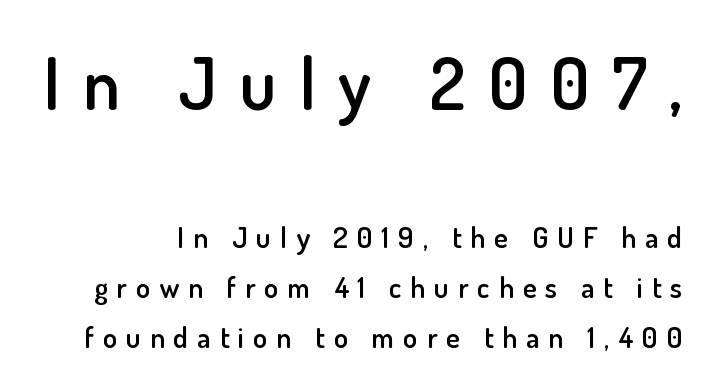
{"serif": "no", "italic": "no", "bold": "semi", "weight": "semibold", "width": "normal", "stroke_contrast": "low", "x_height": "small", "monospaced": "no", "underline": "no", "line_spacing_ratio": 1.73, "letter_spacing": "wide", "letter_spacing_em": 0.31, "larger_block": "first", "size_ratio": 2.48, "glyph_px": 72}
